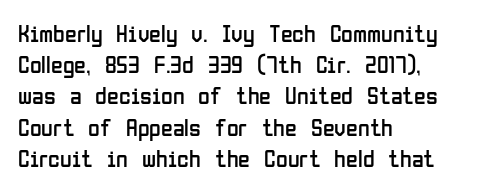
{"italic": "no", "bold": "no", "underline": "no", "align": "left", "line_spacing": "normal", "line_spacing_ratio": 1.3, "letter_spacing": "normal", "letter_spacing_em": 0.0, "glyph_px": 24}
